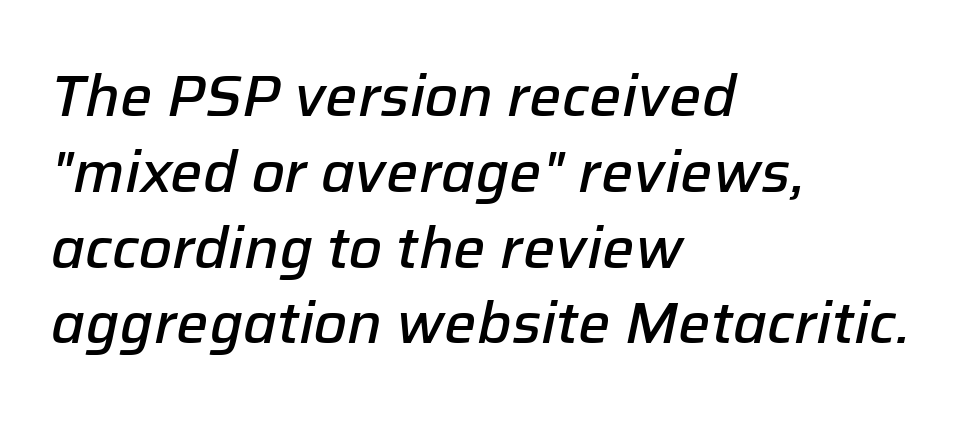
{"italic": "yes", "lean": "right", "slant_degrees": 12, "bold": "semi", "weight": "semibold", "width": "normal", "stroke_contrast": "low", "x_height": "medium", "monospaced": "no", "underline": "no", "align": "left", "line_spacing": "normal", "line_spacing_ratio": 1.33, "letter_spacing": "normal", "letter_spacing_em": 0.0, "glyph_px": 57}
